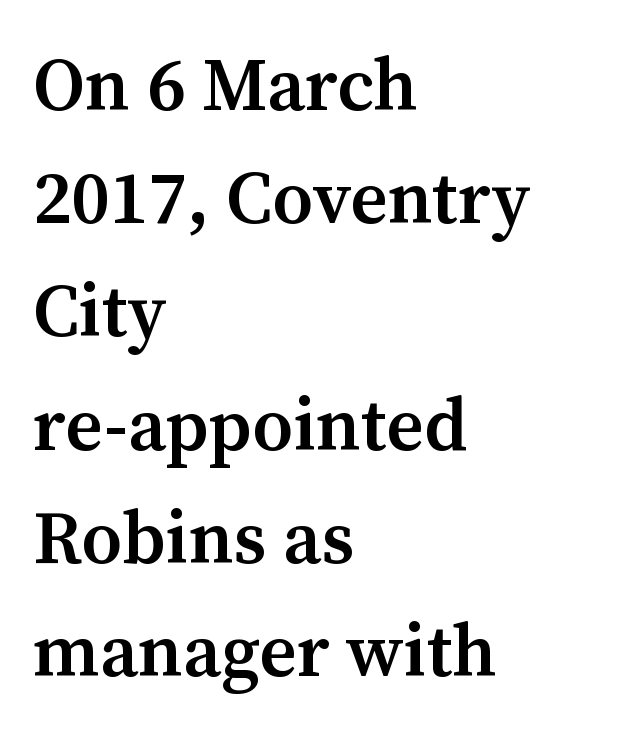
The image shows 74 px semibold serif type, upright; set left-aligned, normal line spacing (1.53x), normal letter spacing, not underlined; medium stroke contrast and a medium x-height.
